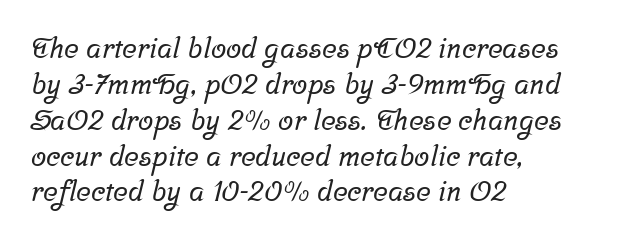
{"width": "normal", "stroke_contrast": "low", "x_height": "medium", "monospaced": "no", "underline": "no", "align": "left", "line_spacing": "normal", "line_spacing_ratio": 1.28, "letter_spacing": "normal", "letter_spacing_em": 0.0, "glyph_px": 28}
